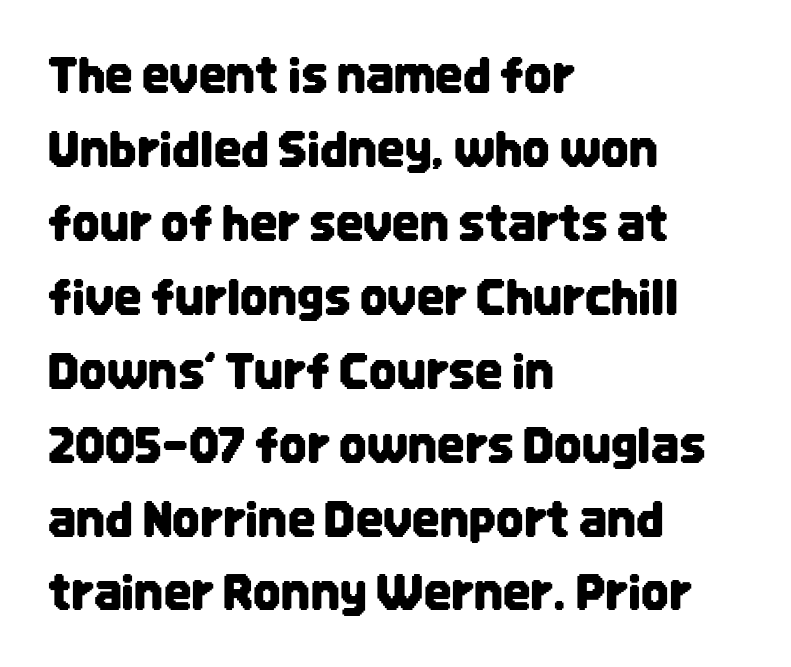
Q: Is the text italic (slanted)? A: No, it is upright.
Q: Is the typeface a serif or a sans-serif typeface? A: Sans-serif.
Q: Is the text underlined? A: No.
Q: How is the paragraph aligned? A: Left-aligned.
Q: Is the spacing between letters normal or unusually wide? A: Normal.
Q: Is the spacing between lines tight, normal or loose? A: Normal.
Q: Width (condensed, normal, or wide)? A: Condensed.
Q: Stroke contrast? A: Low.
Q: x-height? A: Large.
Q: Monospaced? A: No.
